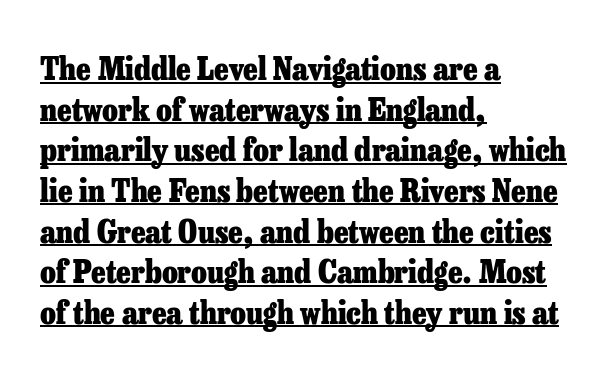
In CSS terms this would be text-align: left. As a designer I'd log this as weight 700, bold. Observe the ordinary spacing: letters are neighbours, not strangers. These lines are rendered in a variable-pitch font. The passage shown is typeset with a serif family.
